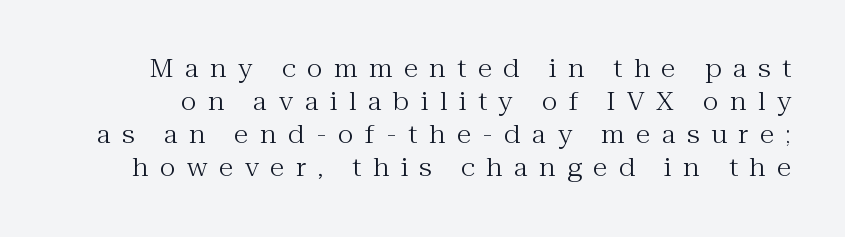
Tracking value appears strongly positive — letters spread wide. The space beneath each line is pristine and unruled. Regarding leading, the lines here are spaced in the standard way. The lettering stays uniformly vertical, giving the passage a roman look. The letterforms sit at book weight or below.
